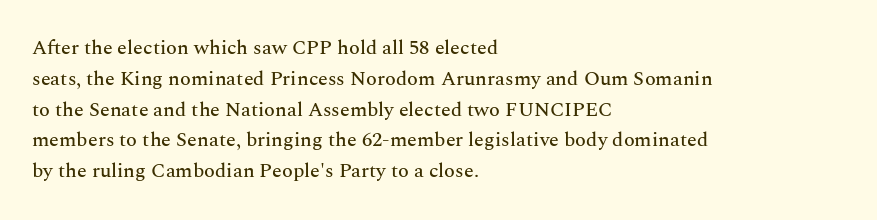
Q: Is the text italic (slanted)? A: No, it is upright.
Q: Is the text underlined? A: No.
Q: How is the paragraph aligned? A: Left-aligned.
Q: Is the spacing between letters normal or unusually wide? A: Normal.
Q: Is the spacing between lines tight, normal or loose? A: Normal.
